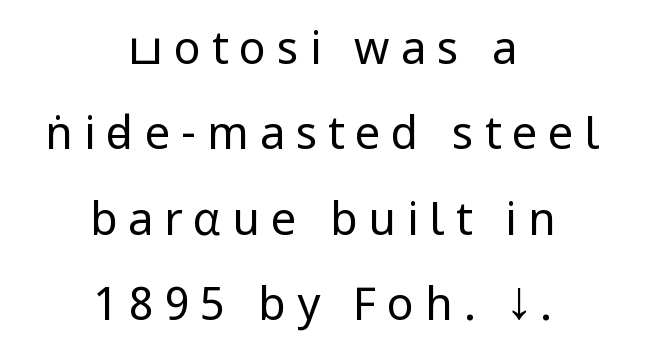
Q: Is the text bold? A: No.
Q: Is the text italic (slanted)? A: No, it is upright.
Q: Is the typeface a serif or a sans-serif typeface? A: Sans-serif.
Q: Is the text underlined? A: No.
Q: How is the paragraph aligned? A: Centered.
Q: Is the spacing between letters normal or unusually wide? A: Unusually wide.
Q: Is the spacing between lines tight, normal or loose? A: Loose.
Q: Width (condensed, normal, or wide)? A: Condensed.
Q: Stroke contrast? A: Low.
Q: x-height? A: Large.
Q: Monospaced? A: No.
